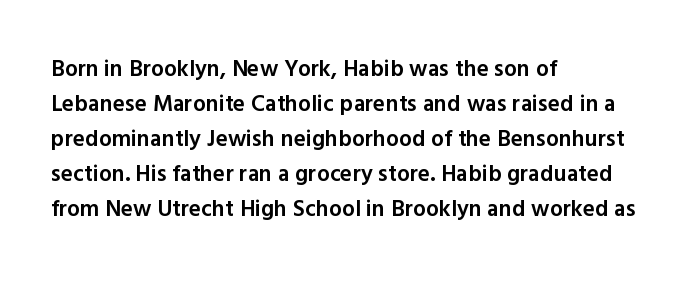
{"italic": "no", "bold": "semi", "underline": "no", "align": "left", "line_spacing": "normal", "line_spacing_ratio": 1.52, "letter_spacing": "normal", "letter_spacing_em": 0.0, "glyph_px": 23}
